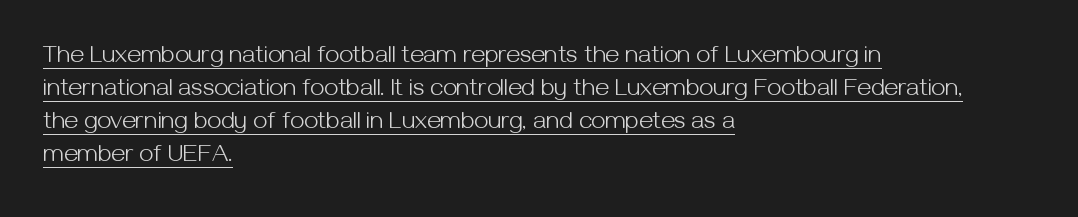
Q: Is the text bold? A: No.
Q: Is the text italic (slanted)? A: No, it is upright.
Q: Is the text underlined? A: Yes.
Q: How is the paragraph aligned? A: Left-aligned.
Q: Is the spacing between letters normal or unusually wide? A: Normal.
Q: Is the spacing between lines tight, normal or loose? A: Normal.
